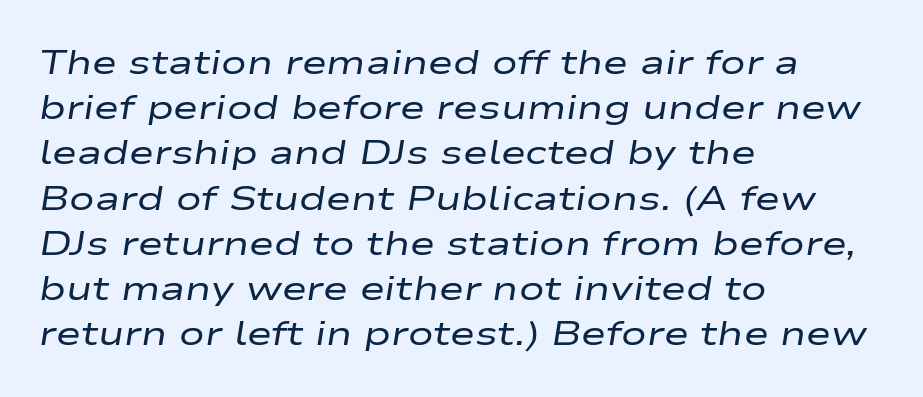
{"italic": "yes", "lean": "right", "slant_degrees": 9, "bold": "no", "weight": "regular", "width": "wide", "stroke_contrast": "low", "x_height": "medium", "monospaced": "no", "underline": "no", "align": "left", "line_spacing": "normal", "line_spacing_ratio": 1.33, "letter_spacing": "normal", "letter_spacing_em": 0.0, "glyph_px": 34}
